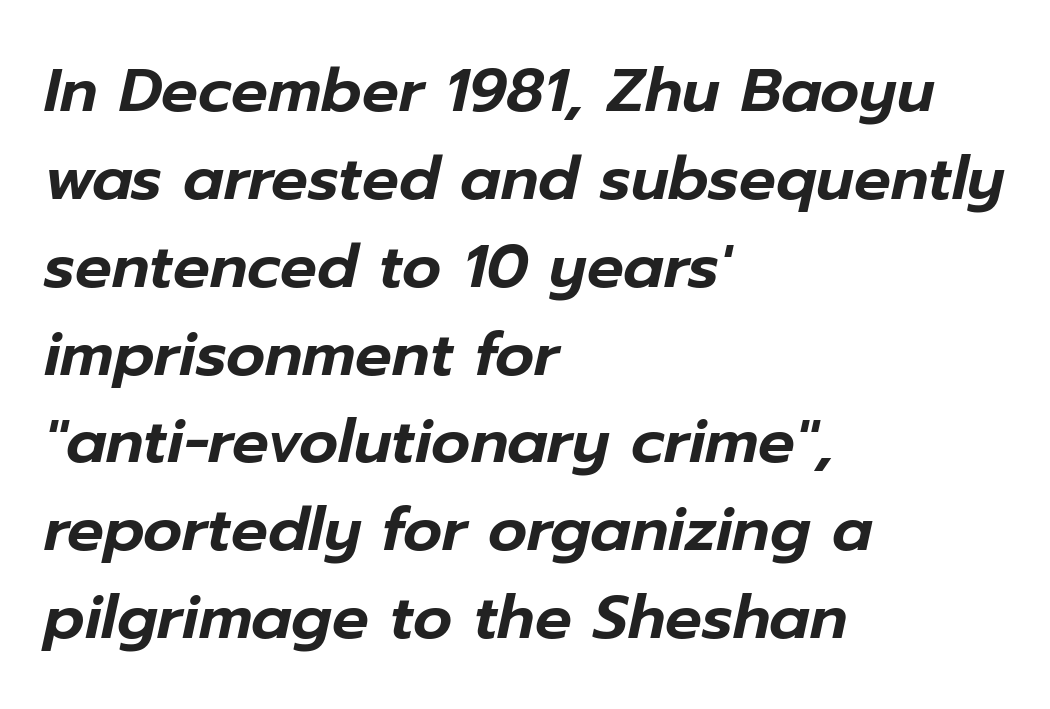
{"italic": "yes", "lean": "right", "slant_degrees": 12, "width": "normal", "stroke_contrast": "low", "x_height": "medium", "monospaced": "no", "underline": "no", "align": "left", "line_spacing": "normal", "line_spacing_ratio": 1.44, "letter_spacing": "normal", "letter_spacing_em": 0.0, "glyph_px": 61}
